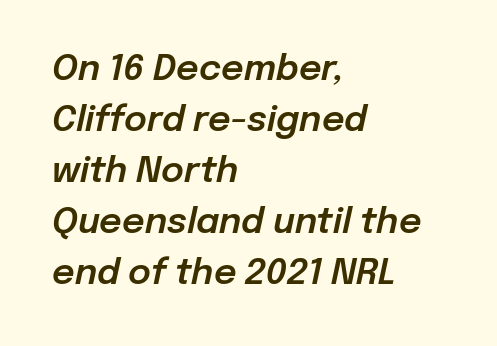
The image shows 35 px text type, italic (leaning right); set left-aligned, normal line spacing (1.46x), normal letter spacing, not underlined; low stroke contrast and a medium x-height.
